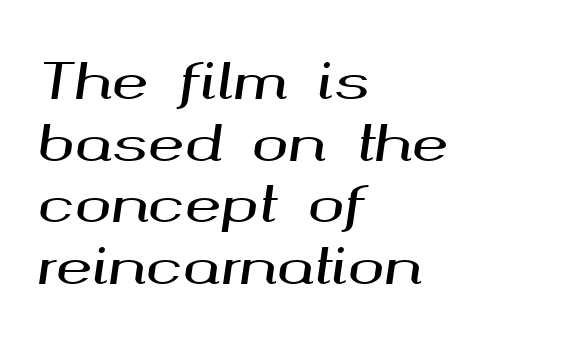
Q: Is the text italic (slanted)? A: Yes, it leans right by about 8 degrees.
Q: Is the text underlined? A: No.
Q: How is the paragraph aligned? A: Left-aligned.
Q: Is the spacing between letters normal or unusually wide? A: Normal.
Q: Is the spacing between lines tight, normal or loose? A: Normal.
Q: Width (condensed, normal, or wide)? A: Wide.
Q: Stroke contrast? A: Medium.
Q: x-height? A: Medium.
Q: Monospaced? A: No.
